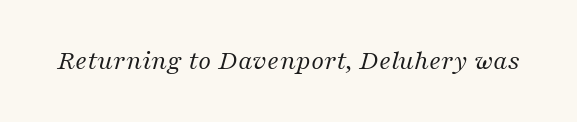
{"serif": "yes", "italic": "yes", "lean": "right", "slant_degrees": 16, "bold": "no", "weight": "regular", "width": "normal", "stroke_contrast": "medium", "x_height": "medium", "monospaced": "no", "underline": "no", "letter_spacing": "normal", "letter_spacing_em": 0.0, "glyph_px": 28}
